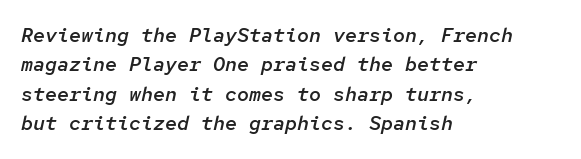
Q: Is the text bold? A: Semi-bold.
Q: Is the text italic (slanted)? A: Yes, it leans right by about 12 degrees.
Q: Is the text underlined? A: No.
Q: How is the paragraph aligned? A: Left-aligned.
Q: Is the spacing between letters normal or unusually wide? A: Normal.
Q: Is the spacing between lines tight, normal or loose? A: Normal.
